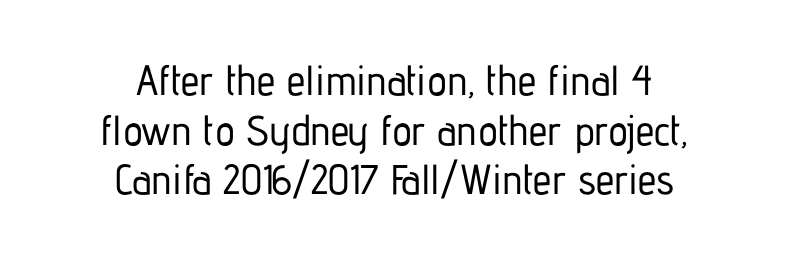
The letters stand straight up with perfectly vertical stems. Default kerning and tracking; the words read as compact shapes. Varying glyph widths throughout — classic text-font behaviour. Words float on clear page, feet unadorned. Horizontal alignment here is central, giving a formal, balanced look.
